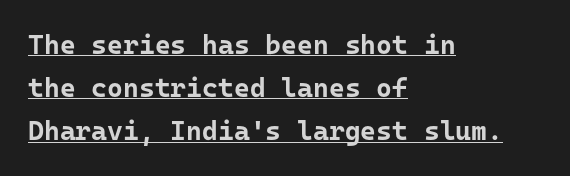
What stands out about the letter spacing? Nothing — it is the standard amount. The line-height multiplier appears to be the usual default. Typographic density is high because the face is bold. What decoration does the sample have? An underline.
